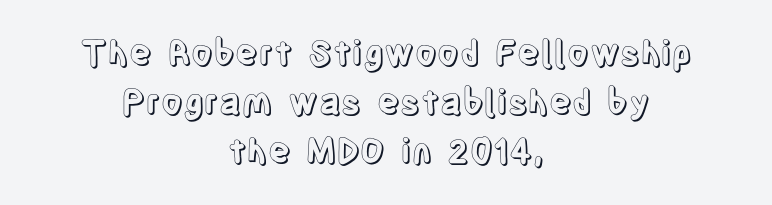
The image shows 34 px condensed type, upright; set centered, normal line spacing (1.44x), normal letter spacing, not underlined; a large x-height.
